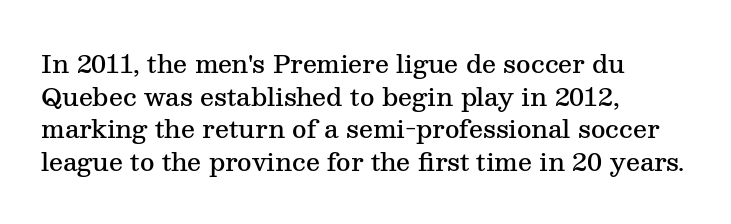
The image shows 25 px text type, upright; set left-aligned, normal line spacing (1.31x), normal letter spacing, not underlined.
